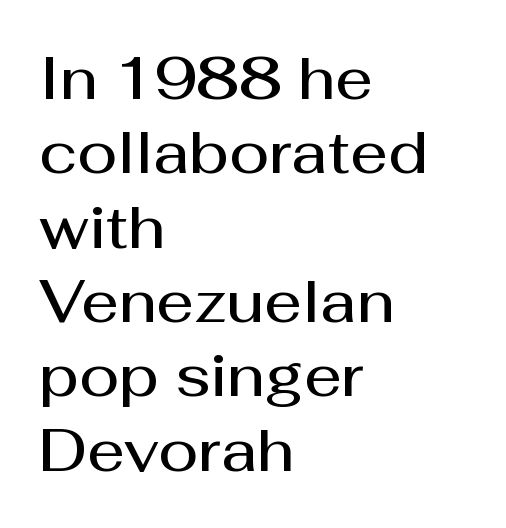
Q: Is the text bold? A: Semi-bold.
Q: Is the text italic (slanted)? A: No, it is upright.
Q: Is the typeface a serif or a sans-serif typeface? A: Sans-serif.
Q: Is the text underlined? A: No.
Q: How is the paragraph aligned? A: Left-aligned.
Q: Is the spacing between letters normal or unusually wide? A: Normal.
Q: Is the spacing between lines tight, normal or loose? A: Normal.
Q: Width (condensed, normal, or wide)? A: Normal.
Q: Stroke contrast? A: Medium.
Q: x-height? A: Medium.
Q: Monospaced? A: No.
